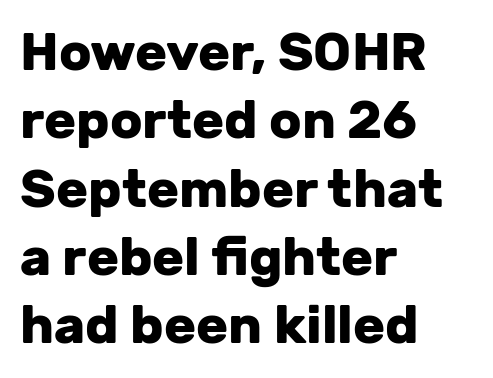
The image shows 53 px heavy sans-serif type, upright; set left-aligned, normal line spacing (1.29x), normal letter spacing, not underlined; low stroke contrast and a medium x-height.
